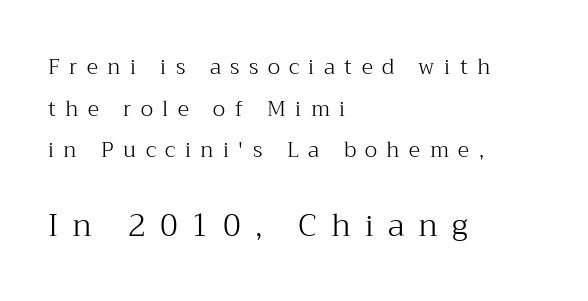
The image shows 31 px light serif type, upright; set left-aligned, loose line spacing (1.98x), unusually wide letter spacing (+0.45 em), not underlined; the second (bottom) block is 1.48x larger; medium stroke contrast and a medium x-height.
